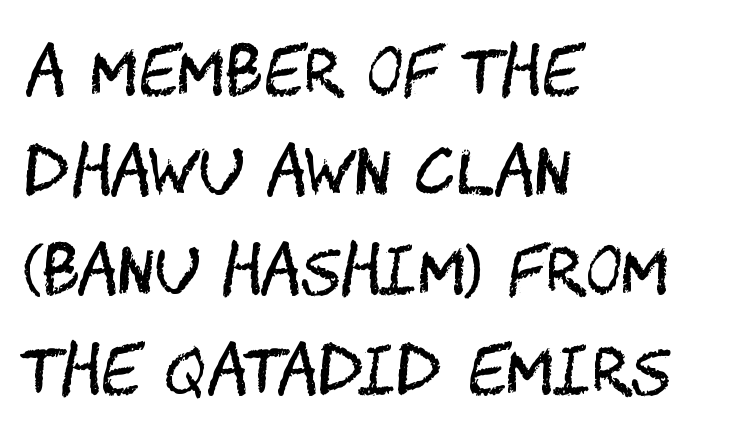
Italic? Not at all — the glyphs are vertical. Nobody drew a line under any word here. The compositor pushed each line to the left boundary. The rows are spaced the way most documents space them.
